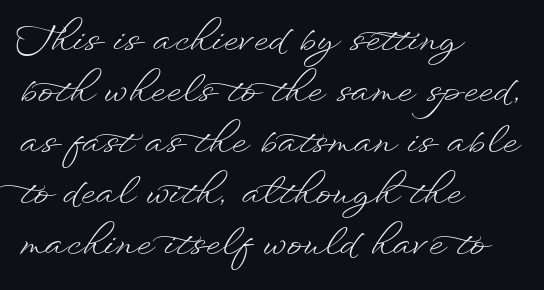
Q: Is the text bold? A: No.
Q: Is the text italic (slanted)? A: Yes.
Q: Is the text underlined? A: No.
Q: How is the paragraph aligned? A: Left-aligned.
Q: Is the spacing between letters normal or unusually wide? A: Normal.
Q: Is the spacing between lines tight, normal or loose? A: Normal.
Q: Width (condensed, normal, or wide)? A: Wide.
Q: Stroke contrast? A: Low.
Q: x-height? A: Small.
Q: Monospaced? A: No.
